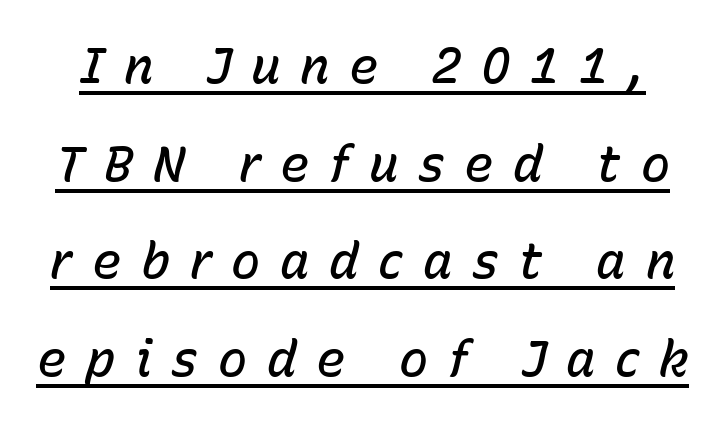
Q: Is the text bold? A: Semi-bold.
Q: Is the text italic (slanted)? A: Yes, it leans right by about 15 degrees.
Q: Is the text underlined? A: Yes.
Q: Is the spacing between letters normal or unusually wide? A: Unusually wide.
Q: Is the spacing between lines tight, normal or loose? A: Loose.
Q: Width (condensed, normal, or wide)? A: Normal.
Q: Stroke contrast? A: Low.
Q: x-height? A: Medium.
Q: Monospaced? A: No.
